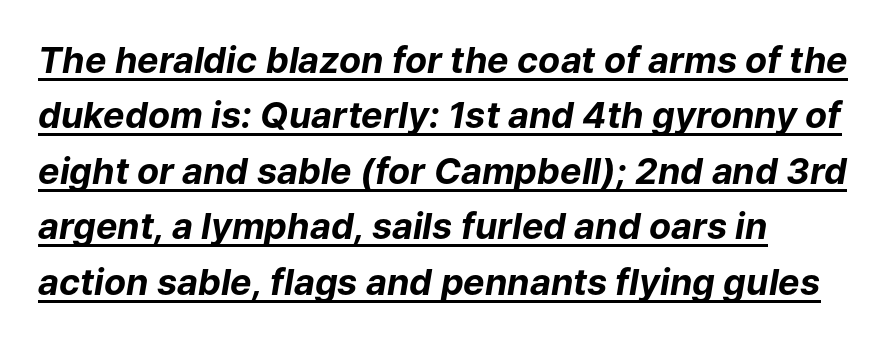
{"italic": "yes", "lean": "right", "slant_degrees": 9, "bold": "yes", "weight": "bold", "width": "normal", "stroke_contrast": "low", "x_height": "medium", "monospaced": "no", "underline": "yes", "line_spacing": "normal", "line_spacing_ratio": 1.54, "letter_spacing": "normal", "letter_spacing_em": 0.0, "glyph_px": 36}
